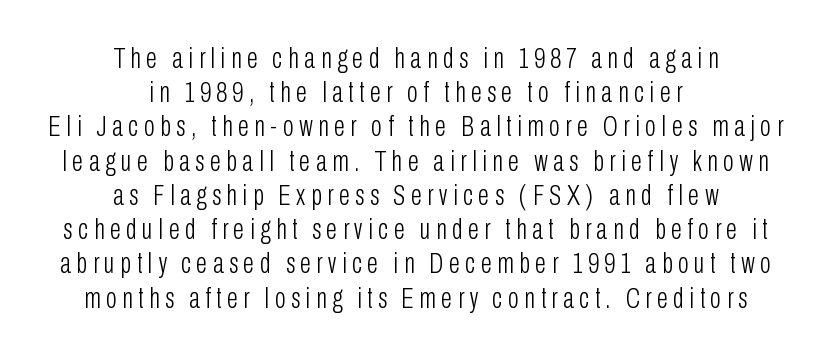
{"serif": "no", "italic": "no", "bold": "no", "weight": "light", "width": "condensed", "stroke_contrast": "low", "x_height": "medium", "monospaced": "no", "underline": "no", "align": "center", "line_spacing_ratio": 1.18, "glyph_px": 29}
